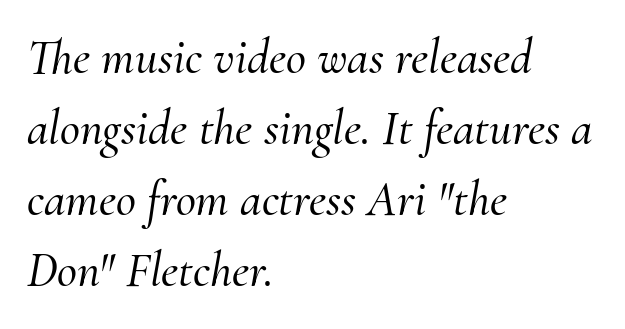
The image shows 49 px serif type, italic (leaning right); set left-aligned, normal line spacing (1.45x), normal letter spacing, not underlined; medium stroke contrast and a small x-height.
